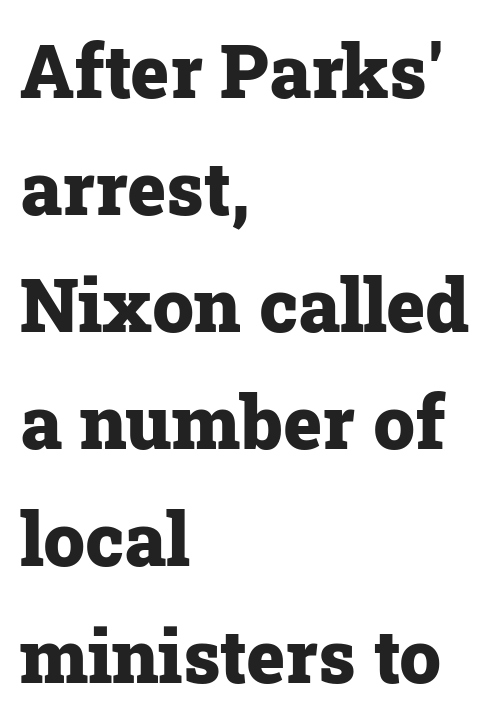
The image shows 74 px heavy serif type, upright; set left-aligned, normal line spacing (1.58x), normal letter spacing, not underlined; low stroke contrast and a medium x-height.
